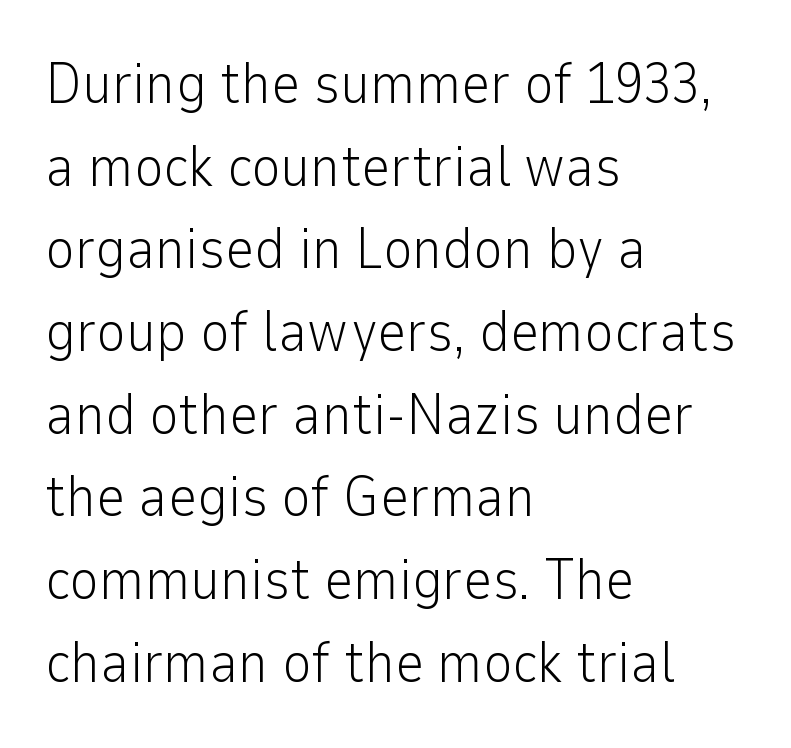
Q: Is the text bold? A: No.
Q: Is the text italic (slanted)? A: No, it is upright.
Q: Is the typeface a serif or a sans-serif typeface? A: Sans-serif.
Q: Is the text underlined? A: No.
Q: How is the paragraph aligned? A: Left-aligned.
Q: Is the spacing between letters normal or unusually wide? A: Normal.
Q: Is the spacing between lines tight, normal or loose? A: Normal.
Q: Width (condensed, normal, or wide)? A: Normal.
Q: Stroke contrast? A: Low.
Q: x-height? A: Medium.
Q: Monospaced? A: No.
